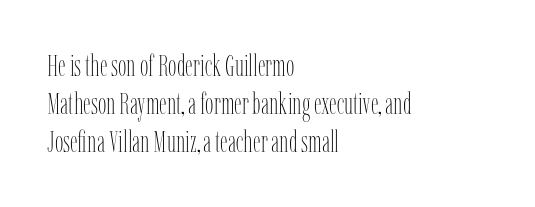
These lines are rendered in a variable-pitch font. Each new line begins a customary step beneath the previous one. The glyphs are unaccompanied by any horizontal stroke below them. Short and long lines alike share a common starting point at left. Weight: not bold — regular or lighter.
